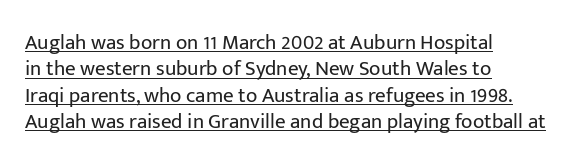
Q: Is the text bold? A: No.
Q: Is the text italic (slanted)? A: No, it is upright.
Q: Is the text underlined? A: Yes.
Q: How is the paragraph aligned? A: Left-aligned.
Q: Is the spacing between letters normal or unusually wide? A: Normal.
Q: Is the spacing between lines tight, normal or loose? A: Normal.
